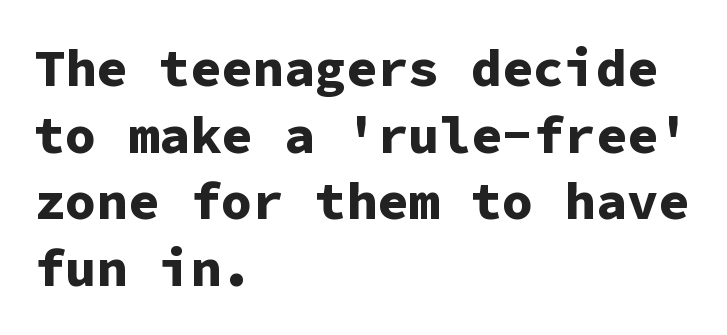
The image shows 52 px bold sans-serif type, upright, monospaced; set left-aligned, normal line spacing (1.28x), normal letter spacing, not underlined; low stroke contrast and a medium x-height.
